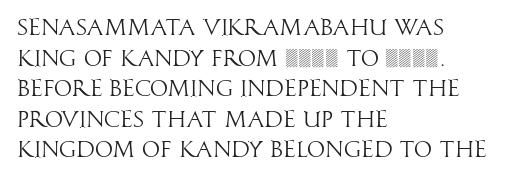
Vertical spacing — default. The text block is weighted toward the left margin, trailing off unevenly rightward. The baseline area is clear. These lines keep a tight, regular rhythm from letter to letter. No extra ink here — the face is not bold.
